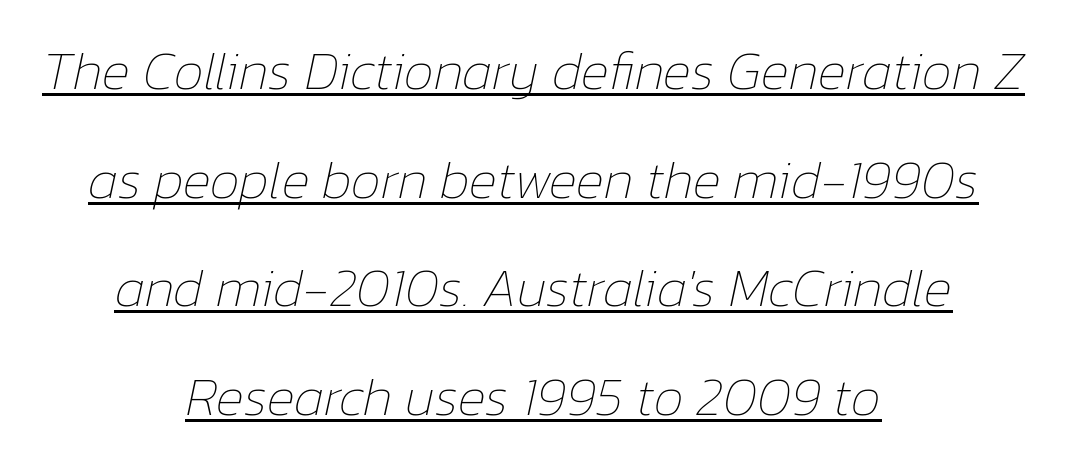
The image shows 54 px thin type, italic (leaning right); set centered, loose line spacing (2.01x), normal letter spacing, underlined; low stroke contrast and a medium x-height.
